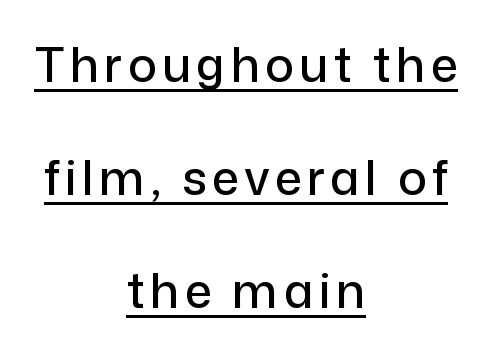
{"serif": "no", "italic": "no", "width": "normal", "stroke_contrast": "low", "x_height": "medium", "monospaced": "no", "underline": "yes", "align": "center", "line_spacing": "loose", "line_spacing_ratio": 2.35, "glyph_px": 48}
